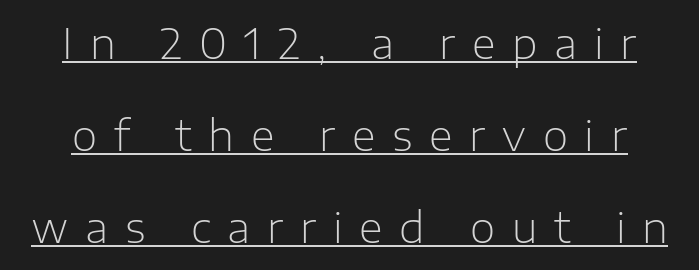
The image shows 41 px light sans-serif type, upright; set loose line spacing (2.25x), unusually wide letter spacing (+0.41 em), underlined; low stroke contrast and a medium x-height.
